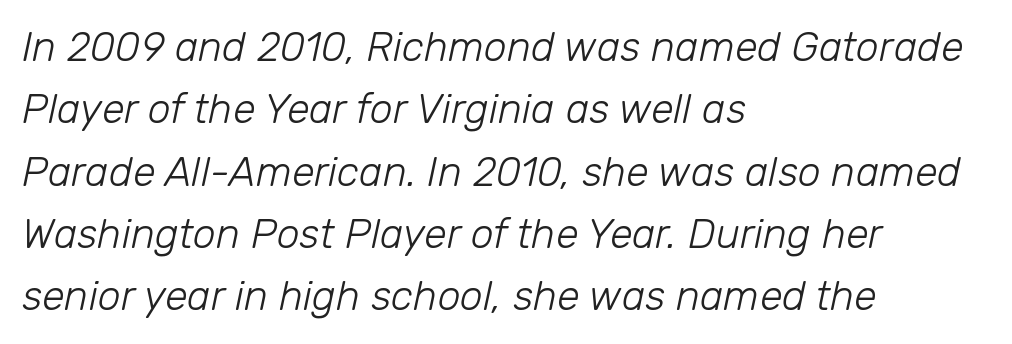
The image shows 41 px light type, italic (leaning right); set left-aligned, normal line spacing (1.52x), normal letter spacing, not underlined; low stroke contrast and a medium x-height.
